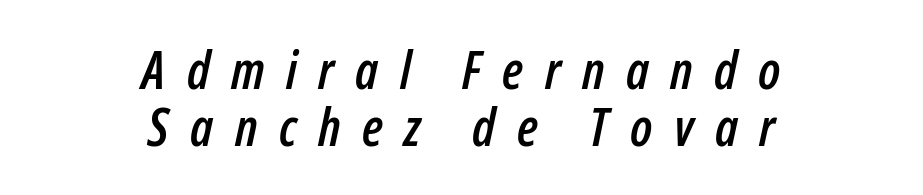
Where is the straight margin? There isn't one; the lines are centered. Display-style spreading of the glyphs; the letterfit is very open. Looks like regular typesetting: each glyph gets only the width it needs. What's the leading like? Squeezed, with rows nearly overlapping. Bare-footed words on every line. There's an unmistakable incline to the writing here.
